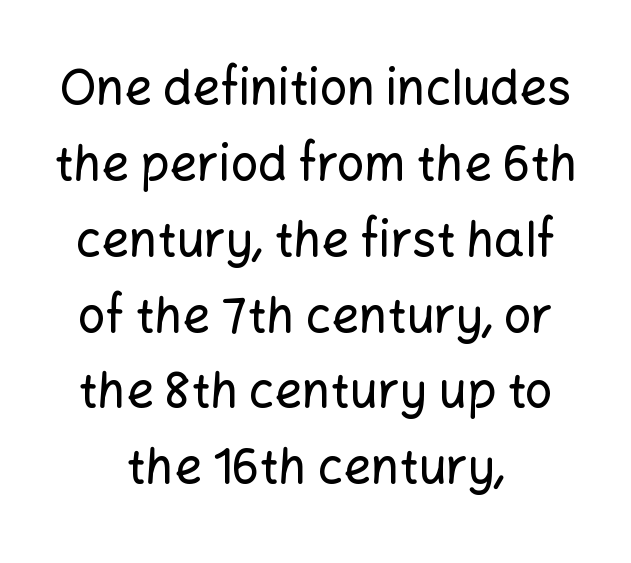
Q: Is the text italic (slanted)? A: No, it is upright.
Q: Is the typeface a serif or a sans-serif typeface? A: Sans-serif.
Q: Is the text underlined? A: No.
Q: How is the paragraph aligned? A: Centered.
Q: Is the spacing between letters normal or unusually wide? A: Normal.
Q: Is the spacing between lines tight, normal or loose? A: Normal.
Q: Width (condensed, normal, or wide)? A: Normal.
Q: Stroke contrast? A: Low.
Q: x-height? A: Medium.
Q: Monospaced? A: No.
